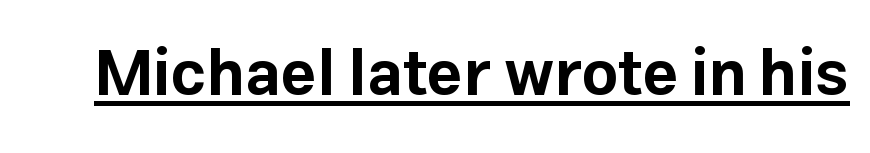
The image shows 63 px bold sans-serif type, upright; set normal letter spacing, underlined; low stroke contrast and a medium x-height.
